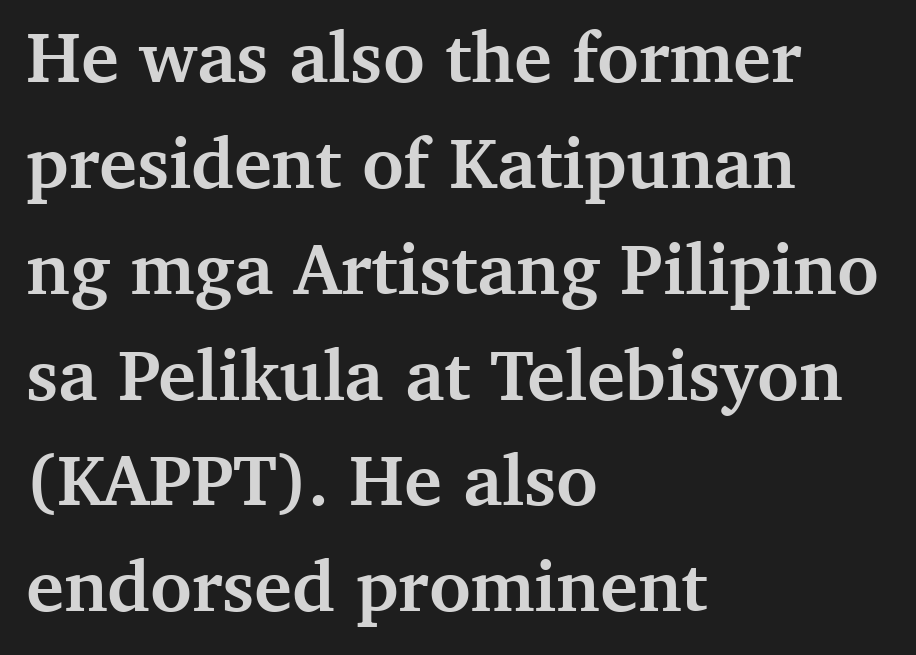
You can tell it's not italic because the verticals are truly vertical. The passage shown is not underscored anywhere. In terms of leading, this rendering sits right in the middle. A serif font was chosen for this passage. Weight: bold. The face used here is proportionally spaced, like ordinary book or web type.
